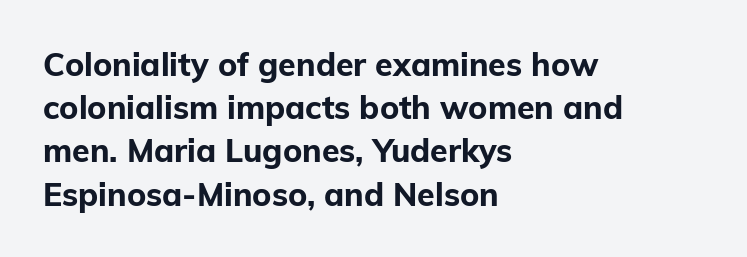
{"serif": "no", "italic": "no", "bold": "yes", "weight": "bold", "width": "normal", "stroke_contrast": "low", "x_height": "medium", "monospaced": "no", "underline": "no", "align": "left", "line_spacing": "normal", "line_spacing_ratio": 1.35, "letter_spacing": "normal", "letter_spacing_em": 0.0, "glyph_px": 32}
